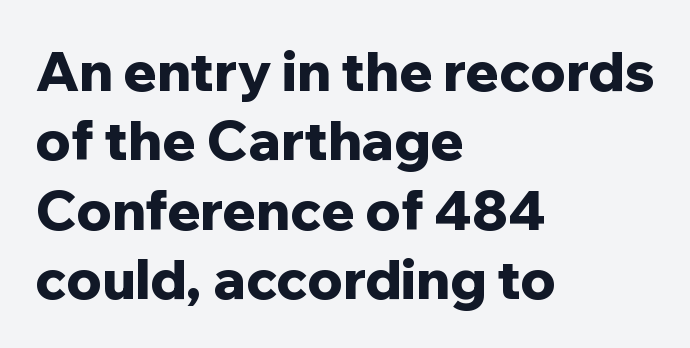
{"serif": "no", "italic": "no", "bold": "yes", "weight": "bold", "width": "normal", "stroke_contrast": "low", "x_height": "medium", "monospaced": "no", "underline": "no", "align": "left", "line_spacing": "normal", "line_spacing_ratio": 1.26, "letter_spacing": "normal", "letter_spacing_em": 0.0, "glyph_px": 55}
